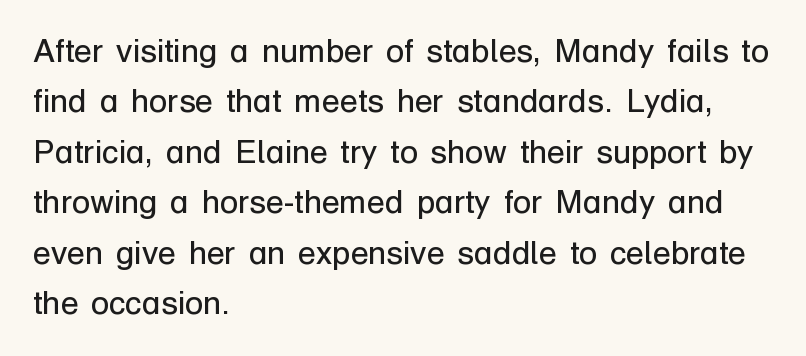
The image shows 33 px regular-weight sans-serif type, upright; set left-aligned, normal line spacing (1.53x), normal letter spacing, not underlined; low stroke contrast and a medium x-height.
